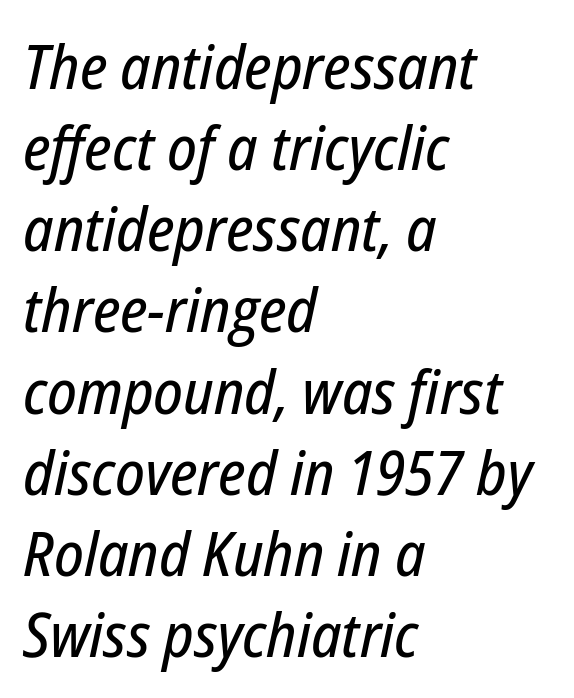
Q: Is the text italic (slanted)? A: Yes, it leans right by about 12 degrees.
Q: Is the text underlined? A: No.
Q: How is the paragraph aligned? A: Left-aligned.
Q: Is the spacing between letters normal or unusually wide? A: Normal.
Q: Is the spacing between lines tight, normal or loose? A: Normal.
Q: Width (condensed, normal, or wide)? A: Condensed.
Q: Stroke contrast? A: Low.
Q: x-height? A: Medium.
Q: Monospaced? A: No.
